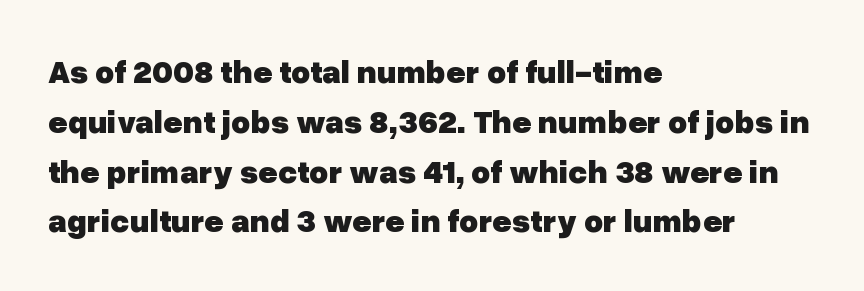
Q: Is the text bold? A: Yes.
Q: Is the text italic (slanted)? A: No, it is upright.
Q: Is the typeface a serif or a sans-serif typeface? A: Sans-serif.
Q: Is the text underlined? A: No.
Q: How is the paragraph aligned? A: Left-aligned.
Q: Is the spacing between letters normal or unusually wide? A: Normal.
Q: Is the spacing between lines tight, normal or loose? A: Normal.
Q: Width (condensed, normal, or wide)? A: Normal.
Q: Stroke contrast? A: Low.
Q: x-height? A: Medium.
Q: Monospaced? A: No.
